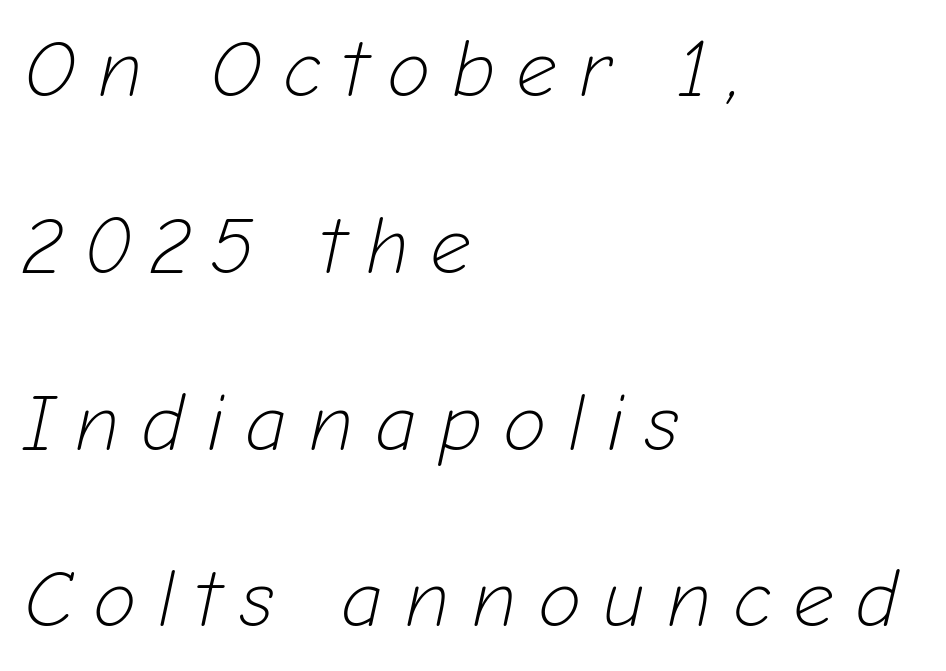
Q: Is the text bold? A: No.
Q: Is the text italic (slanted)? A: Yes, it leans right by about 12 degrees.
Q: Is the text underlined? A: No.
Q: How is the paragraph aligned? A: Left-aligned.
Q: Is the spacing between letters normal or unusually wide? A: Unusually wide.
Q: Is the spacing between lines tight, normal or loose? A: Loose.
Q: Width (condensed, normal, or wide)? A: Normal.
Q: Stroke contrast? A: Low.
Q: x-height? A: Medium.
Q: Monospaced? A: No.
